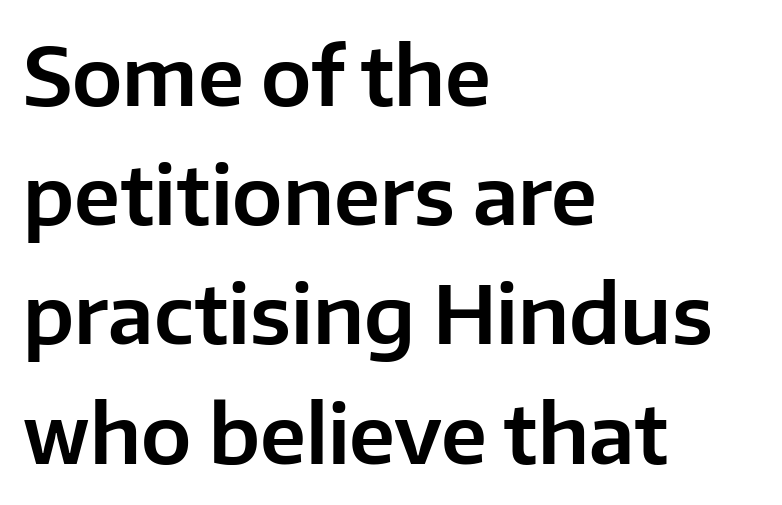
Q: Is the text italic (slanted)? A: No, it is upright.
Q: Is the typeface a serif or a sans-serif typeface? A: Sans-serif.
Q: Is the text underlined? A: No.
Q: How is the paragraph aligned? A: Left-aligned.
Q: Is the spacing between letters normal or unusually wide? A: Normal.
Q: Is the spacing between lines tight, normal or loose? A: Normal.
Q: Width (condensed, normal, or wide)? A: Normal.
Q: Stroke contrast? A: Low.
Q: x-height? A: Medium.
Q: Monospaced? A: No.
